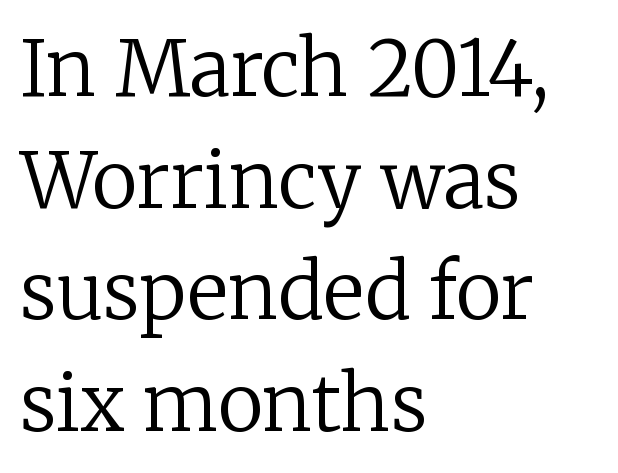
{"serif": "yes", "italic": "no", "bold": "no", "weight": "regular", "width": "normal", "stroke_contrast": "low", "x_height": "medium", "monospaced": "no", "underline": "no", "align": "left", "line_spacing": "normal", "line_spacing_ratio": 1.45, "letter_spacing": "normal", "letter_spacing_em": 0.0, "glyph_px": 77}
